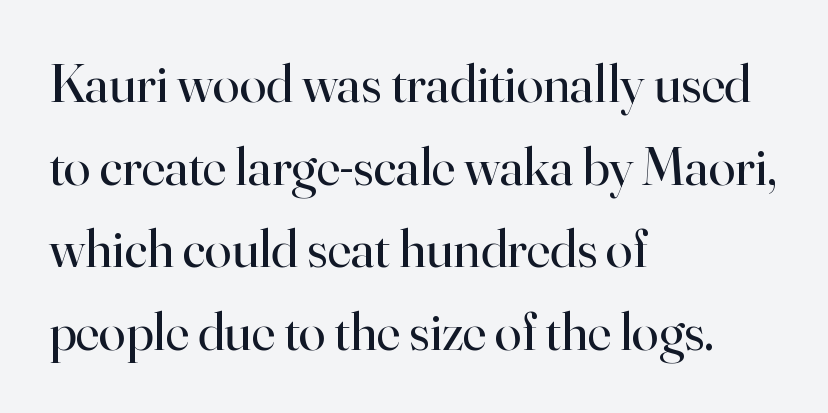
The area under the type is left untouched. The letters advance in unequal steps, a hallmark of proportional type. Weight: not bold — regular or lighter. Serif or sans? Serif — the stroke terminals have little feet. There is no visible air inserted between adjacent glyphs. Vertical strokes here are truly vertical.
